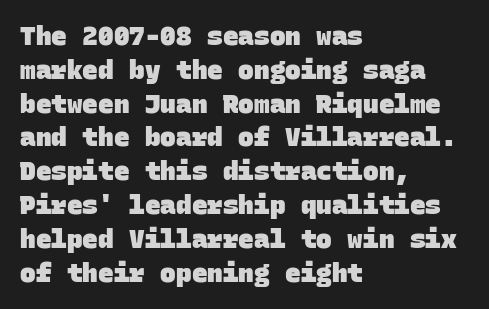
A bare baseline throughout the passage. A full-strength bold gives these letters their thick strokes. Glyph-to-glyph distance matches everyday printed text. The paragraph has a hard left edge and a soft right edge.
